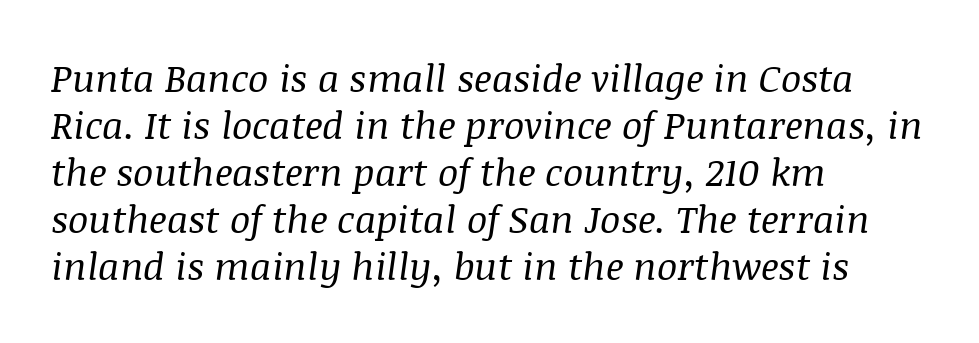
Q: Is the text bold? A: No.
Q: Is the text italic (slanted)? A: Yes, it leans right by about 8 degrees.
Q: Is the typeface a serif or a sans-serif typeface? A: Serif.
Q: Is the text underlined? A: No.
Q: How is the paragraph aligned? A: Left-aligned.
Q: Is the spacing between letters normal or unusually wide? A: Normal.
Q: Width (condensed, normal, or wide)? A: Normal.
Q: Stroke contrast? A: Medium.
Q: x-height? A: Large.
Q: Monospaced? A: No.
